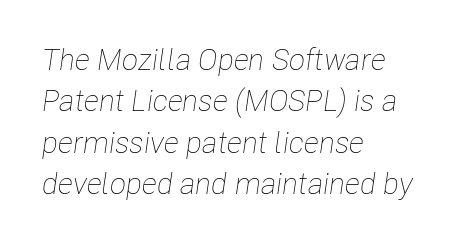
Where is the straight margin? On the left. Normally led — the rows are evenly, conventionally spaced. This sample uses an oblique cut, with every glyph tilted off the vertical. Think of a printed novel: that variable character pitch is what you see here. In terms of letterspacing, this is plain default setting. Nobody drew a line under any word here.
